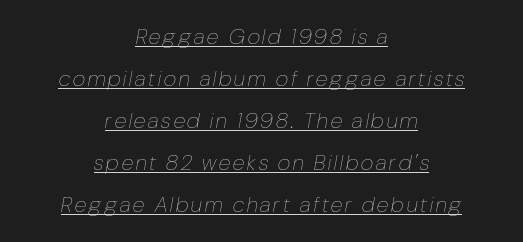
Counters stay open thanks to moderate or lighter strokes. The sample's only ornament is a line tracing under the words. The paragraph shown floats in the horizontal middle. Yep, that's italic — everything's leaning. Compared with typical paragraphs, the rows here are farther apart.
